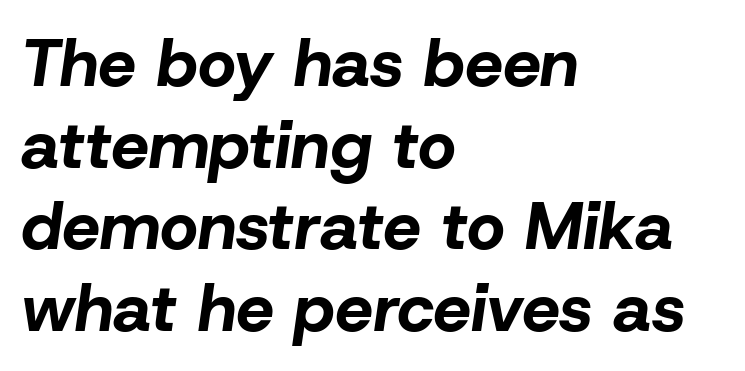
Every row of glyphs begins at an identical x-position on the left. A typesetter would call this zero additional tracking. A typesetter would call this proportional, since set widths differ per character. Bold? Absolutely — the strokes are thick and heavy. The words here are not underlined.
